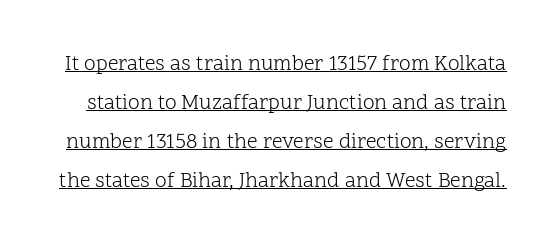
The image shows 21 px text type, upright; set line spacing 1.85x, normal letter spacing, underlined.
